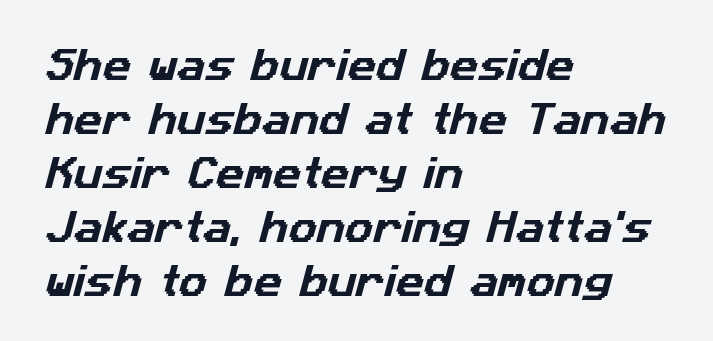
In CSS terms this would be text-align: left. This sample uses plain, unmodified letter spacing. Successive baselines arrive at the customary interval. The space beneath each line is pristine and unruled. Type style note: lacks serifs. Each letter keeps its own natural width here, so spacing adapts to shape.
